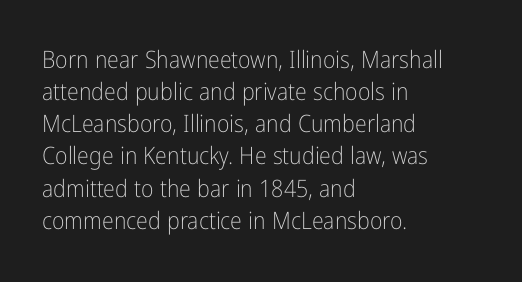
Q: Is the text bold? A: No.
Q: Is the text italic (slanted)? A: No, it is upright.
Q: Is the text underlined? A: No.
Q: How is the paragraph aligned? A: Left-aligned.
Q: Is the spacing between letters normal or unusually wide? A: Normal.
Q: Is the spacing between lines tight, normal or loose? A: Normal.
